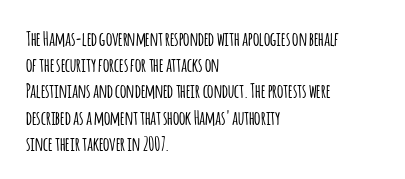
Q: Is the text italic (slanted)? A: No, it is upright.
Q: Is the text underlined? A: No.
Q: How is the paragraph aligned? A: Left-aligned.
Q: Is the spacing between letters normal or unusually wide? A: Normal.
Q: Is the spacing between lines tight, normal or loose? A: Normal.
